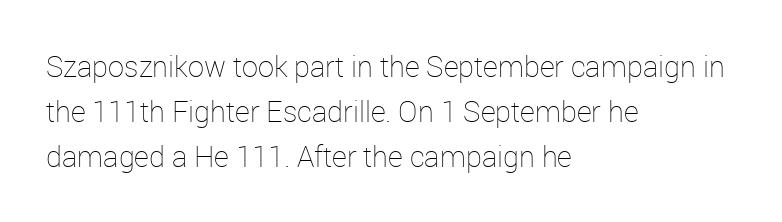
Q: Is the text bold? A: No.
Q: Is the text italic (slanted)? A: No, it is upright.
Q: Is the text underlined? A: No.
Q: How is the paragraph aligned? A: Left-aligned.
Q: Is the spacing between letters normal or unusually wide? A: Normal.
Q: Is the spacing between lines tight, normal or loose? A: Normal.
Q: Width (condensed, normal, or wide)? A: Normal.
Q: Stroke contrast? A: Low.
Q: x-height? A: Medium.
Q: Monospaced? A: No.
